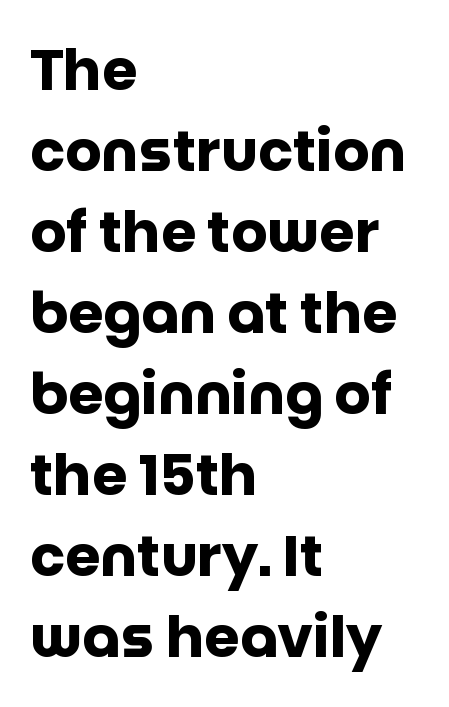
The image shows 57 px heavy sans-serif type, upright; set left-aligned, normal line spacing (1.42x), normal letter spacing, not underlined; low stroke contrast and a large x-height.
